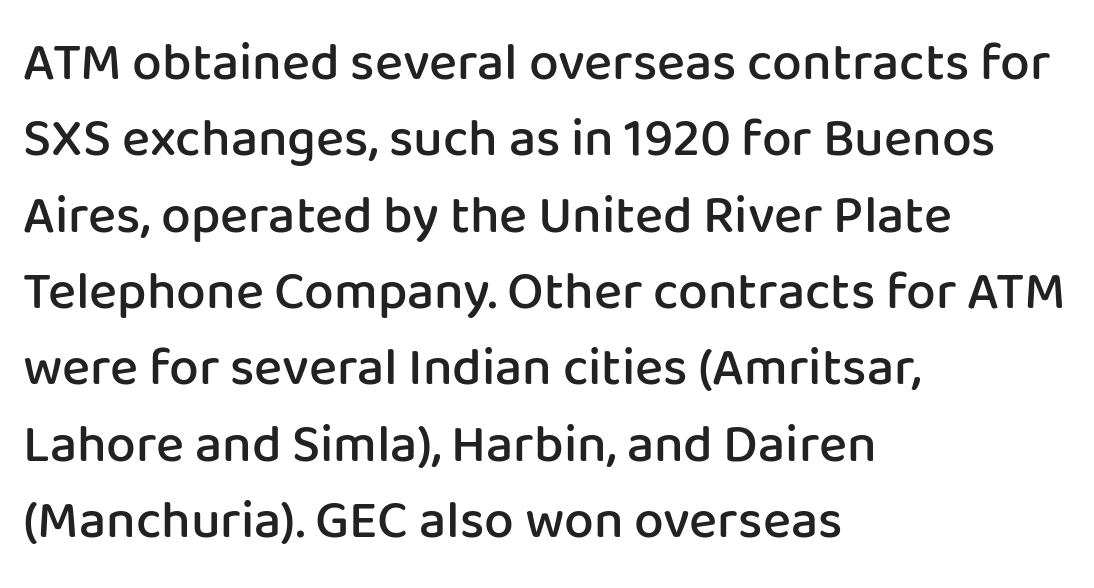
{"serif": "no", "italic": "no", "bold": "semi", "weight": "semibold", "width": "normal", "stroke_contrast": "low", "x_height": "medium", "monospaced": "no", "underline": "no", "align": "left", "line_spacing": "normal", "line_spacing_ratio": 1.44, "letter_spacing": "normal", "letter_spacing_em": 0.0, "glyph_px": 53}
